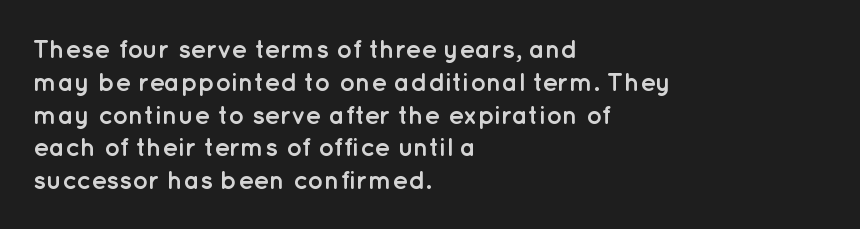
Q: Is the text bold? A: Yes.
Q: Is the text italic (slanted)? A: No, it is upright.
Q: Is the text underlined? A: No.
Q: How is the paragraph aligned? A: Left-aligned.
Q: Is the spacing between letters normal or unusually wide? A: Normal.
Q: Is the spacing between lines tight, normal or loose? A: Normal.
